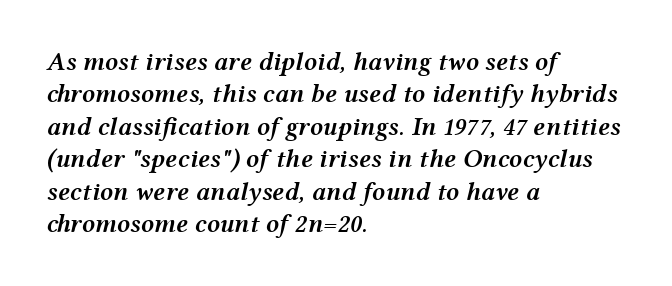
The ragged edge is on the right, which tells us the setting is flush left. Semibold letterforms, between regular and bold. The rendering uses a moderate line-height, typical for paragraphs. The face used here has a pronounced slope to its letters. The gaps between neighbouring characters are ordinary and unremarkable.
